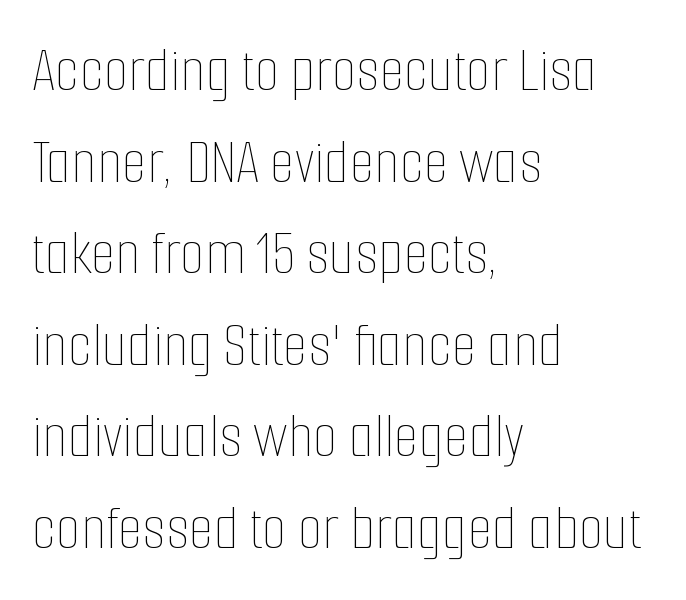
Q: Is the text bold? A: No.
Q: Is the text italic (slanted)? A: No, it is upright.
Q: Is the text underlined? A: No.
Q: How is the paragraph aligned? A: Left-aligned.
Q: Is the spacing between letters normal or unusually wide? A: Normal.
Q: Is the spacing between lines tight, normal or loose? A: Normal.
Q: Width (condensed, normal, or wide)? A: Condensed.
Q: Stroke contrast? A: Low.
Q: x-height? A: Medium.
Q: Monospaced? A: No.
